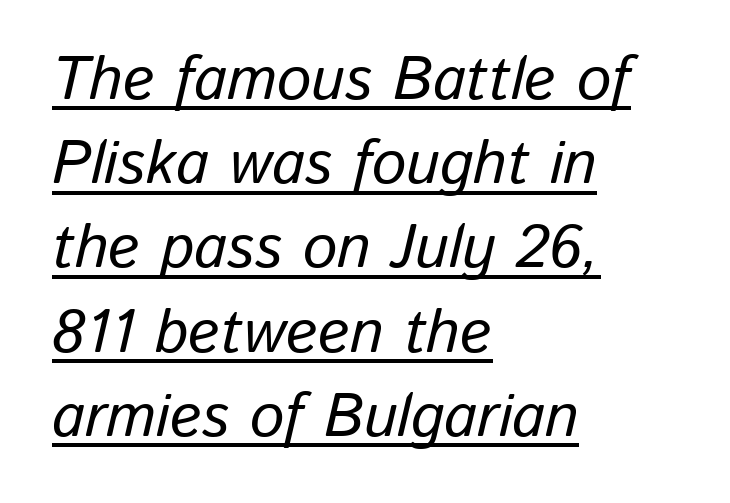
The image shows 61 px text type, italic (leaning right); set left-aligned, normal line spacing (1.38x), normal letter spacing, underlined; low stroke contrast and a medium x-height.
